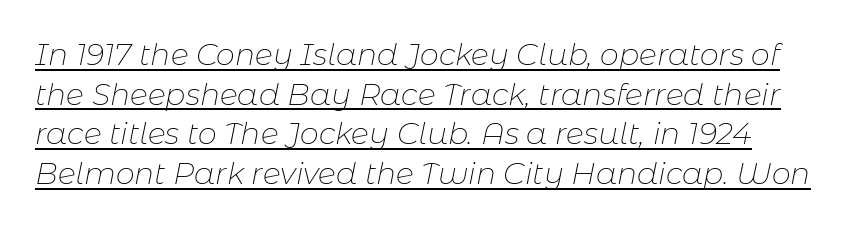
Style check: oblique. These lines are rendered in a variable-pitch font. Leading matches the norm, producing a regular column. Stem width sits at or under what a default text font uses.
